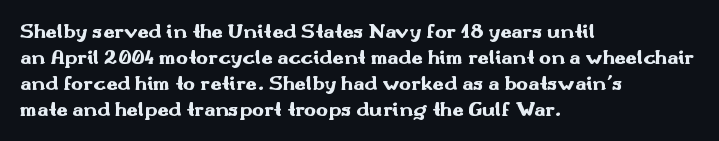
The image shows 20 px bold type, upright; set left-aligned, normal line spacing (1.3x), normal letter spacing, not underlined.
